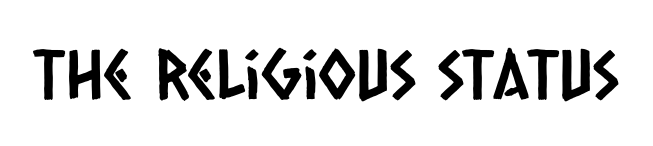
Q: Is the typeface a serif or a sans-serif typeface? A: Sans-serif.
Q: Is the text underlined? A: No.
Q: Is the spacing between letters normal or unusually wide? A: Normal.
Q: Width (condensed, normal, or wide)? A: Condensed.
Q: Stroke contrast? A: Low.
Q: x-height? A: Large.
Q: Monospaced? A: No.
